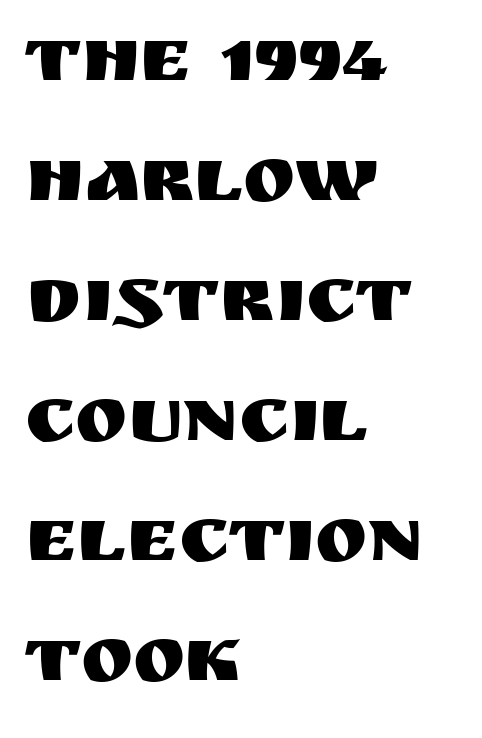
Q: Is the text italic (slanted)? A: No, it is upright.
Q: Is the typeface a serif or a sans-serif typeface? A: Sans-serif.
Q: Is the text underlined? A: No.
Q: How is the paragraph aligned? A: Left-aligned.
Q: Is the spacing between letters normal or unusually wide? A: Normal.
Q: Is the spacing between lines tight, normal or loose? A: Normal.
Q: Width (condensed, normal, or wide)? A: Normal.
Q: Stroke contrast? A: Medium.
Q: x-height? A: Large.
Q: Monospaced? A: No.
